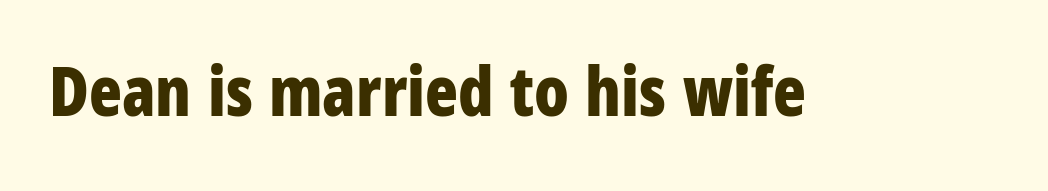
The image shows 68 px bold, condensed sans-serif type, upright; set normal letter spacing, not underlined; low stroke contrast and a large x-height.
